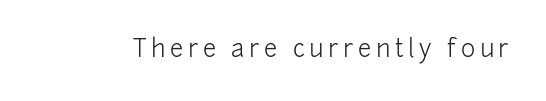
Q: Is the text bold? A: No.
Q: Is the text italic (slanted)? A: No, it is upright.
Q: Is the text underlined? A: No.
